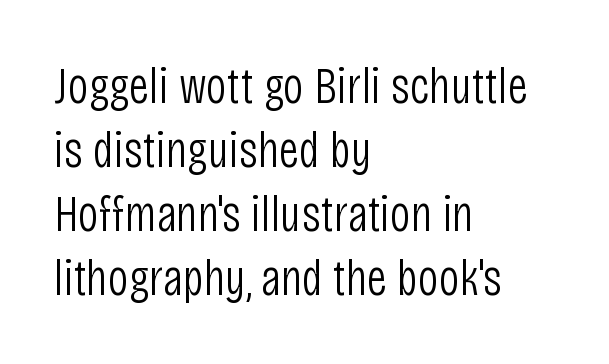
Q: Is the text bold? A: No.
Q: Is the text italic (slanted)? A: No, it is upright.
Q: Is the typeface a serif or a sans-serif typeface? A: Sans-serif.
Q: Is the text underlined? A: No.
Q: How is the paragraph aligned? A: Left-aligned.
Q: Is the spacing between letters normal or unusually wide? A: Normal.
Q: Width (condensed, normal, or wide)? A: Condensed.
Q: Stroke contrast? A: Low.
Q: x-height? A: Large.
Q: Monospaced? A: No.
